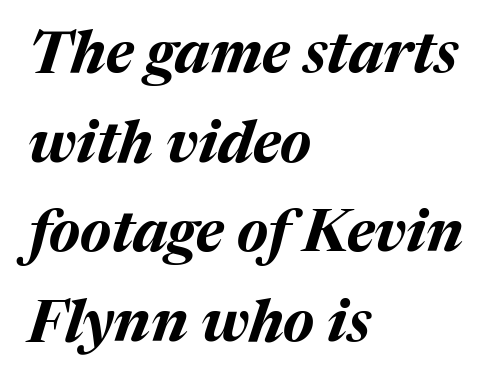
The image shows 59 px bold type, italic (leaning right); set left-aligned, normal line spacing (1.52x), normal letter spacing, not underlined; medium stroke contrast and a medium x-height.
